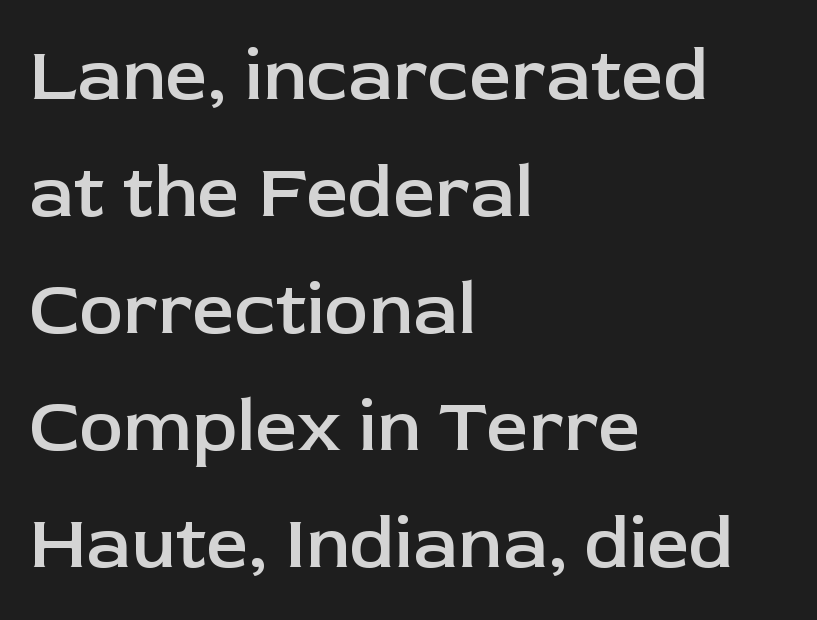
The image shows 74 px semibold sans-serif type, upright; set left-aligned, normal line spacing (1.58x), normal letter spacing, not underlined; low stroke contrast and a medium x-height.
